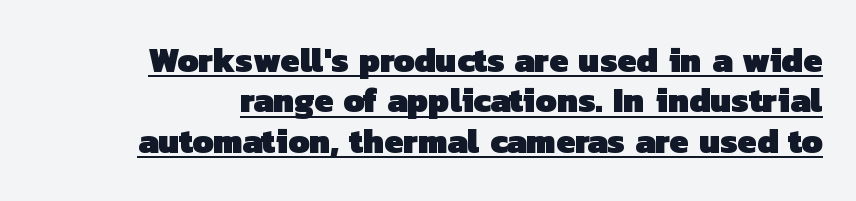
The rendering uses natural spacing where letterforms have individual widths. Type style note: lacks serifs. Does extra space separate the letters? No, they use regular spacing. How heavy is the stroke? Heavy — this is a bold. The passage shown is underscored from start to finish.
